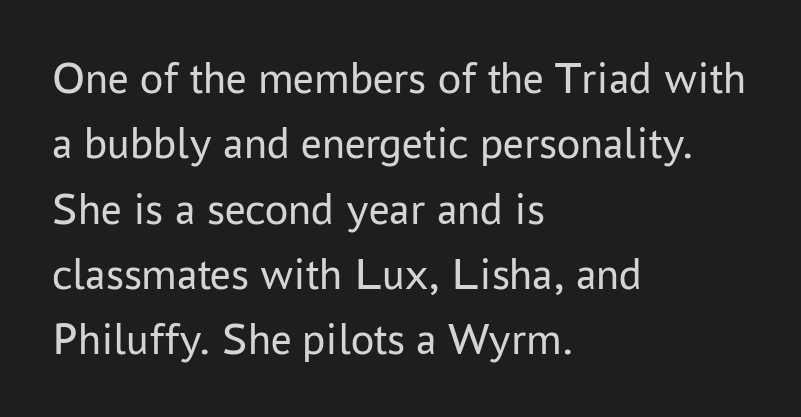
The image shows 46 px regular-weight sans-serif type, upright; set left-aligned, normal line spacing (1.42x), normal letter spacing, not underlined; low stroke contrast and a medium x-height.
